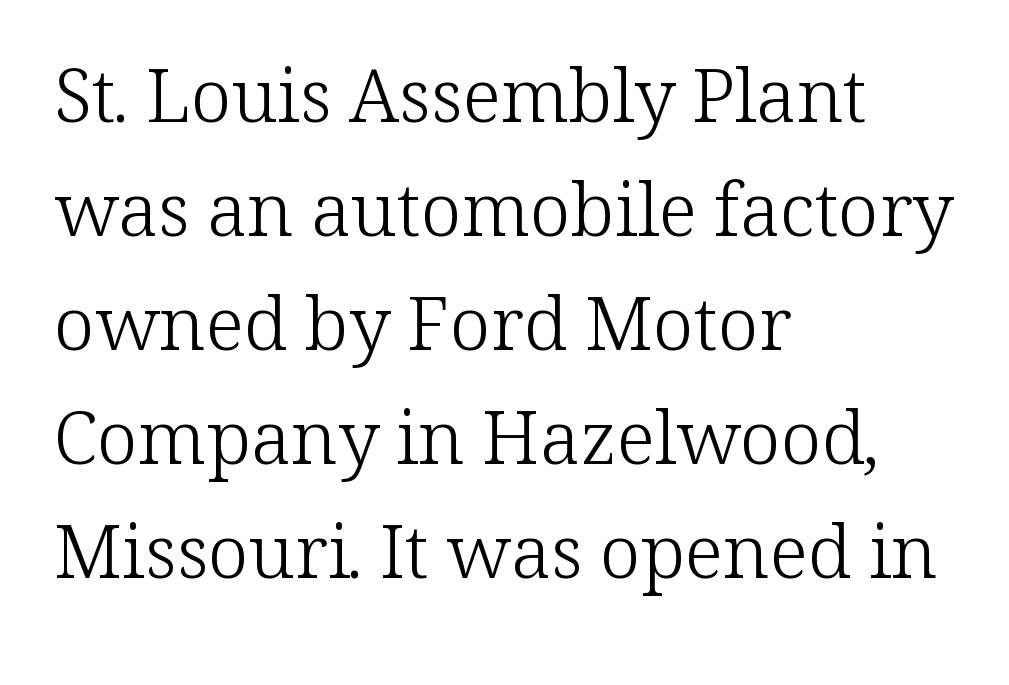
{"serif": "yes", "italic": "no", "bold": "no", "weight": "light", "width": "normal", "stroke_contrast": "low", "x_height": "medium", "monospaced": "no", "underline": "no", "align": "left", "line_spacing": "normal", "line_spacing_ratio": 1.54, "letter_spacing": "normal", "letter_spacing_em": 0.0, "glyph_px": 74}
